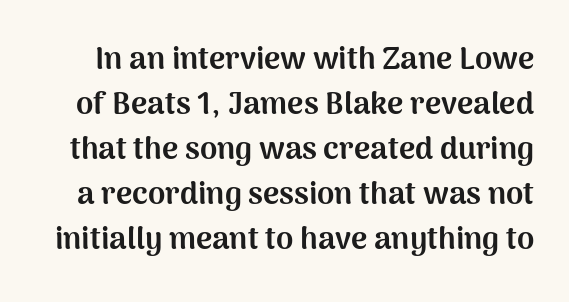
The image shows 31 px bold sans-serif type, upright; set normal line spacing (1.45x), normal letter spacing, not underlined; medium stroke contrast and a medium x-height.
